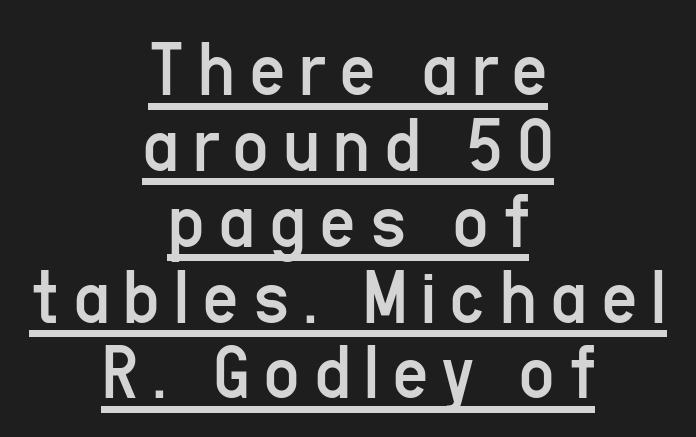
{"serif": "no", "italic": "no", "bold": "no", "weight": "regular", "width": "condensed", "stroke_contrast": "low", "x_height": "medium", "monospaced": "no", "underline": "yes", "align": "center", "line_spacing": "tight", "line_spacing_ratio": 0.96, "glyph_px": 79}
